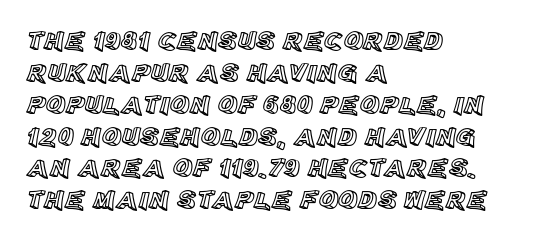
The image shows 27 px text type; set left-aligned, line spacing 1.18x, normal letter spacing, not underlined.
